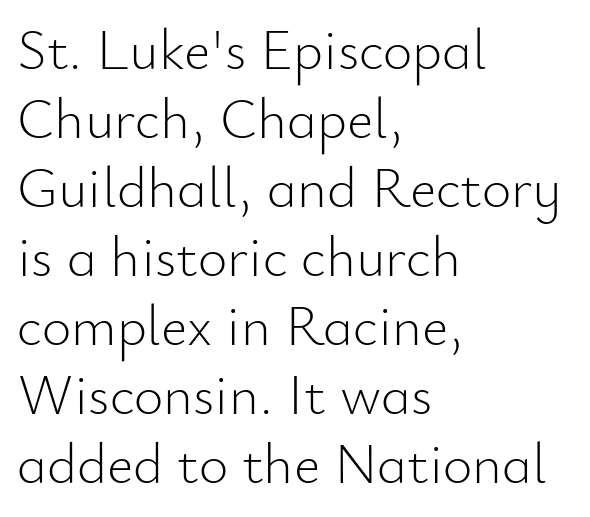
Q: Is the text bold? A: No.
Q: Is the text italic (slanted)? A: No, it is upright.
Q: Is the typeface a serif or a sans-serif typeface? A: Sans-serif.
Q: Is the text underlined? A: No.
Q: How is the paragraph aligned? A: Left-aligned.
Q: Is the spacing between letters normal or unusually wide? A: Normal.
Q: Width (condensed, normal, or wide)? A: Normal.
Q: Stroke contrast? A: Low.
Q: x-height? A: Small.
Q: Monospaced? A: No.
